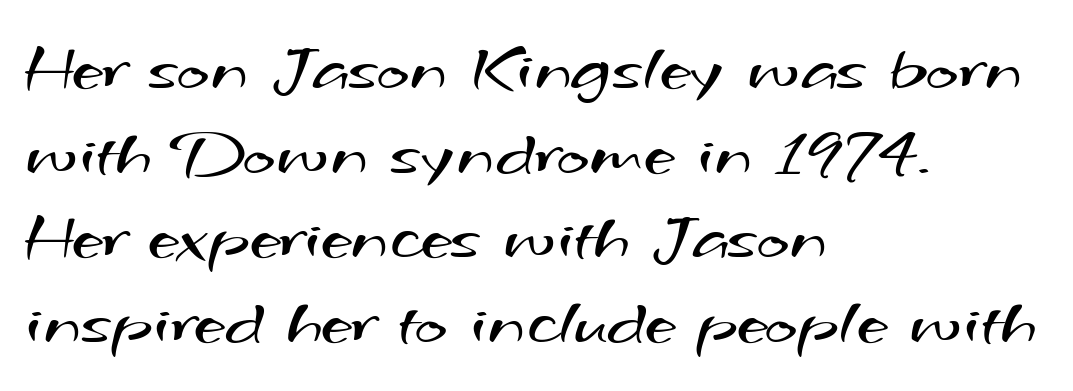
{"serif": "no", "bold": "no", "weight": "regular", "width": "wide", "stroke_contrast": "medium", "x_height": "small", "monospaced": "no", "underline": "no", "align": "left", "line_spacing_ratio": 1.21, "letter_spacing": "normal", "letter_spacing_em": 0.0, "glyph_px": 70}
